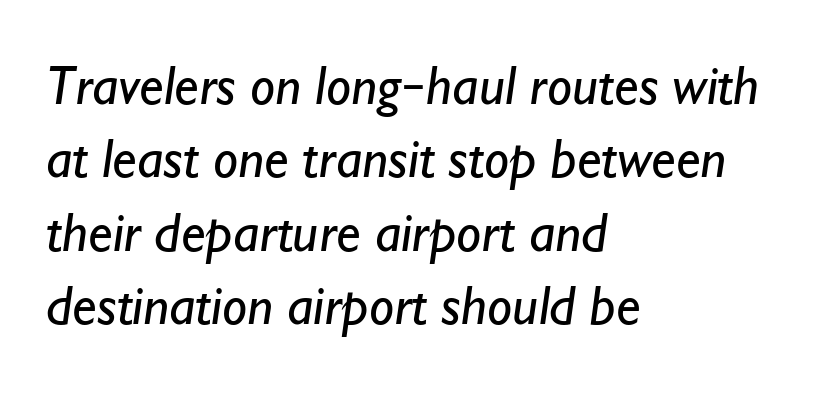
Interline gaps are of average width in this sample. Is this a fixed-width face? No — the glyphs have proportional, varying widths. Check the space under the baseline: it is left empty. The rendering shows plain stroke endings on the letterforms — a sans-serif design.
